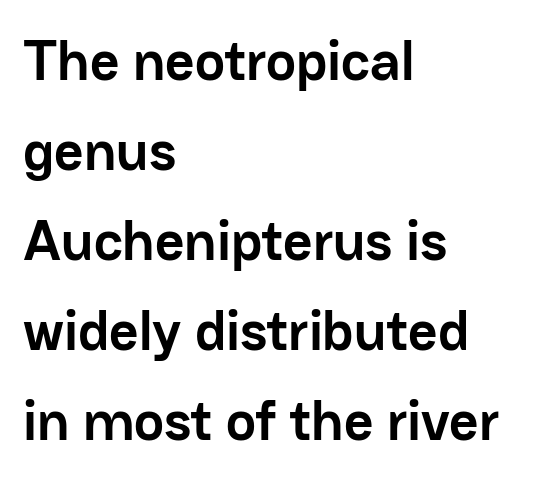
{"serif": "no", "italic": "no", "bold": "yes", "weight": "semibold", "width": "normal", "stroke_contrast": "low", "x_height": "medium", "monospaced": "no", "underline": "no", "align": "left", "line_spacing": "normal", "line_spacing_ratio": 1.58, "letter_spacing": "normal", "letter_spacing_em": 0.0, "glyph_px": 57}
